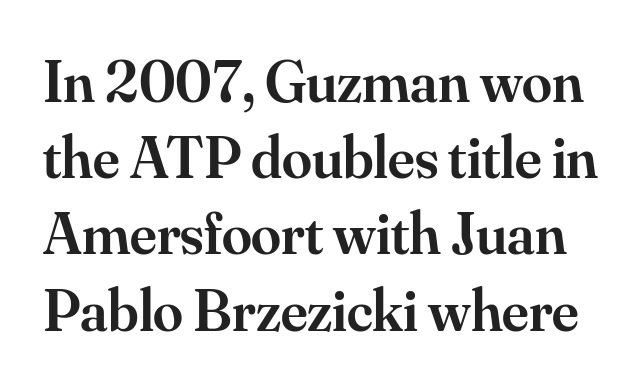
{"serif": "yes", "italic": "no", "bold": "semi", "weight": "semibold", "width": "normal", "stroke_contrast": "medium", "x_height": "small", "monospaced": "no", "underline": "no", "line_spacing": "normal", "line_spacing_ratio": 1.27, "letter_spacing": "normal", "letter_spacing_em": 0.0, "glyph_px": 60}
